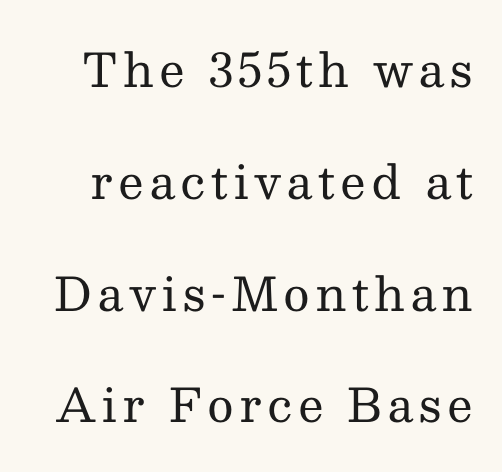
Q: Is the text bold? A: No.
Q: Is the text italic (slanted)? A: No, it is upright.
Q: Is the typeface a serif or a sans-serif typeface? A: Serif.
Q: Is the text underlined? A: No.
Q: Is the spacing between lines tight, normal or loose? A: Loose.
Q: Width (condensed, normal, or wide)? A: Normal.
Q: Stroke contrast? A: Medium.
Q: x-height? A: Medium.
Q: Monospaced? A: No.
